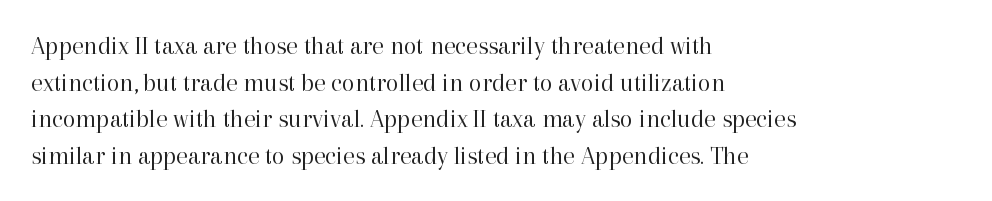
Q: Is the text bold? A: No.
Q: Is the text italic (slanted)? A: No, it is upright.
Q: Is the text underlined? A: No.
Q: How is the paragraph aligned? A: Left-aligned.
Q: Is the spacing between letters normal or unusually wide? A: Normal.
Q: Is the spacing between lines tight, normal or loose? A: Normal.
